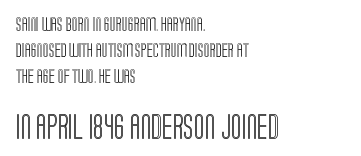
Q: Is the text italic (slanted)? A: No, it is upright.
Q: Is the text underlined? A: No.
Q: How is the paragraph aligned? A: Left-aligned.
Q: Is the spacing between letters normal or unusually wide? A: Normal.
Q: Which block of text is set in a larger size, the first (top) or the second (bottom)? A: The second (bottom) one.
